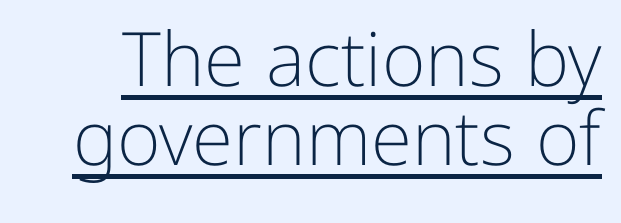
Q: Is the text bold? A: No.
Q: Is the text italic (slanted)? A: No, it is upright.
Q: Is the typeface a serif or a sans-serif typeface? A: Sans-serif.
Q: Is the text underlined? A: Yes.
Q: Is the spacing between letters normal or unusually wide? A: Normal.
Q: Is the spacing between lines tight, normal or loose? A: Tight.
Q: Width (condensed, normal, or wide)? A: Normal.
Q: Stroke contrast? A: Low.
Q: x-height? A: Medium.
Q: Monospaced? A: No.
